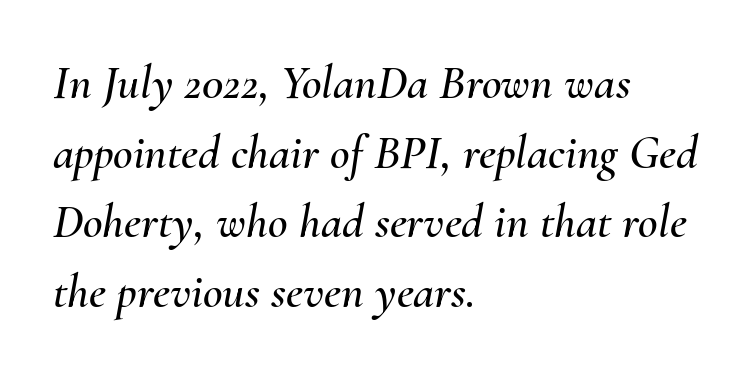
{"italic": "yes", "lean": "right", "slant_degrees": 10, "width": "normal", "stroke_contrast": "medium", "x_height": "small", "monospaced": "no", "underline": "no", "align": "left", "line_spacing": "normal", "line_spacing_ratio": 1.45, "letter_spacing": "normal", "letter_spacing_em": 0.0, "glyph_px": 48}
